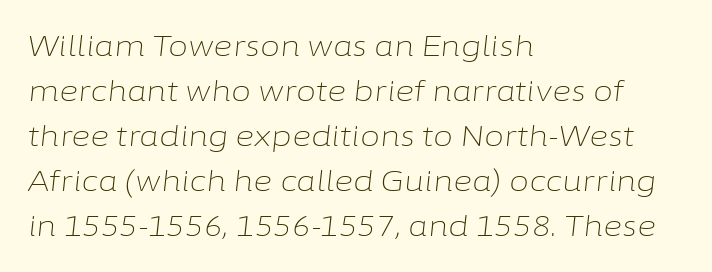
Q: Is the text bold? A: No.
Q: Is the text italic (slanted)? A: Yes, it leans right by about 6 degrees.
Q: Is the text underlined? A: No.
Q: How is the paragraph aligned? A: Left-aligned.
Q: Is the spacing between letters normal or unusually wide? A: Normal.
Q: Is the spacing between lines tight, normal or loose? A: Normal.
Q: Width (condensed, normal, or wide)? A: Normal.
Q: Stroke contrast? A: Low.
Q: x-height? A: Medium.
Q: Monospaced? A: No.
